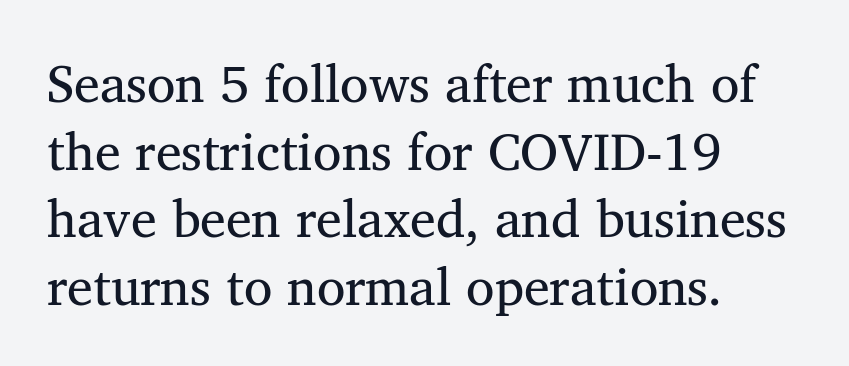
{"serif": "yes", "bold": "no", "weight": "regular", "width": "normal", "stroke_contrast": "medium", "x_height": "medium", "monospaced": "no", "underline": "no", "align": "left", "line_spacing": "normal", "line_spacing_ratio": 1.3, "letter_spacing": "normal", "letter_spacing_em": 0.0, "glyph_px": 52}
